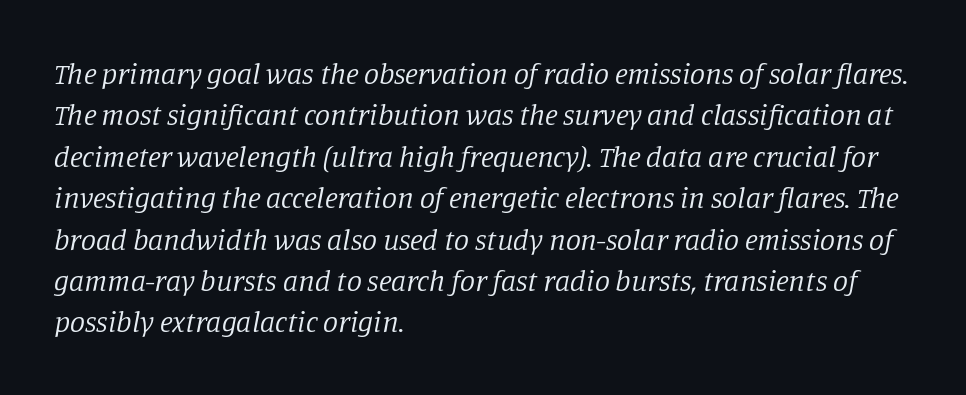
The passage shown has conventional tracking throughout. Stems here are at most as thick as an everyday book face. Has an underline been added? It has not. Old-style or modern, the face here clearly has serifs.
